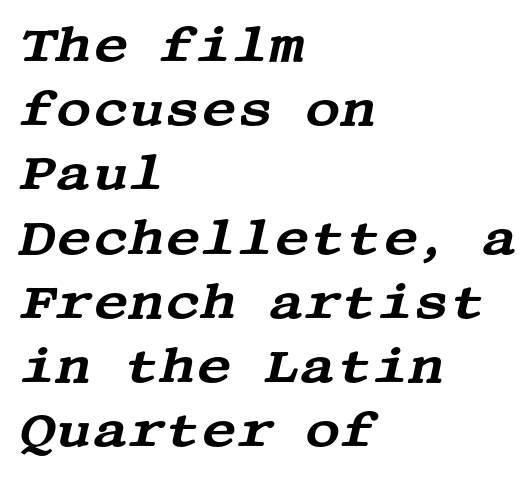
Q: Is the text italic (slanted)? A: Yes, it leans right by about 13 degrees.
Q: Is the typeface a serif or a sans-serif typeface? A: Serif.
Q: Is the text underlined? A: No.
Q: How is the paragraph aligned? A: Left-aligned.
Q: Is the spacing between letters normal or unusually wide? A: Normal.
Q: Is the spacing between lines tight, normal or loose? A: Normal.
Q: Width (condensed, normal, or wide)? A: Wide.
Q: Stroke contrast? A: Medium.
Q: x-height? A: Large.
